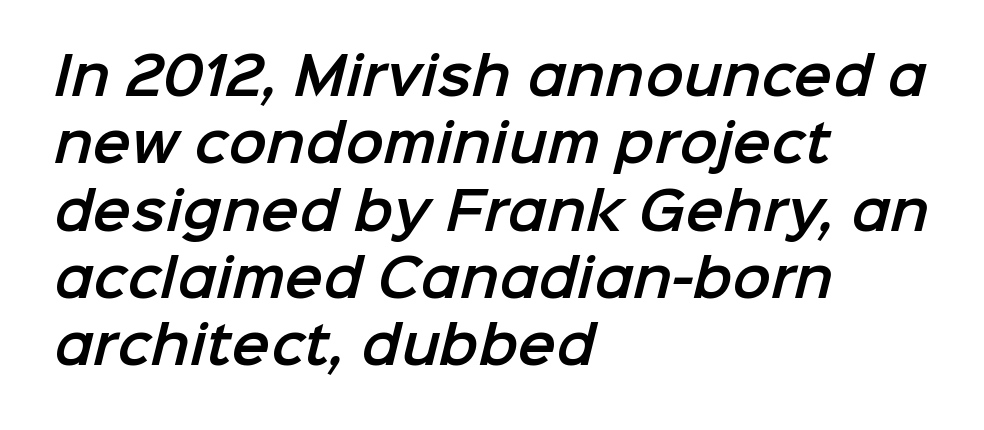
{"serif": "no", "width": "normal", "stroke_contrast": "low", "x_height": "medium", "monospaced": "no", "underline": "no", "align": "left", "line_spacing": "normal", "line_spacing_ratio": 1.32, "letter_spacing": "normal", "letter_spacing_em": 0.0, "glyph_px": 51}
